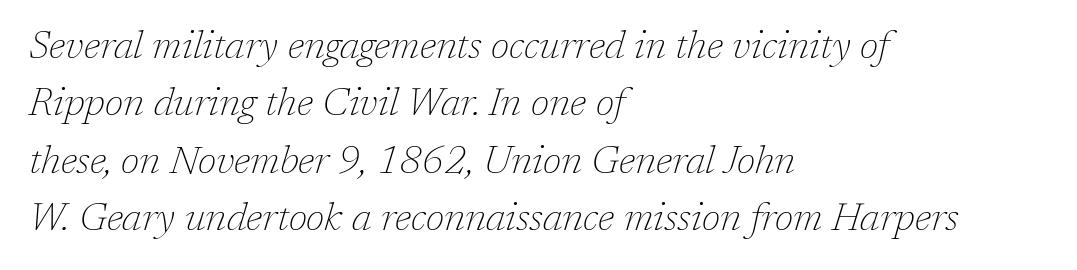
The image shows 39 px thin serif type, italic (leaning right); set left-aligned, normal line spacing (1.47x), normal letter spacing, not underlined; low stroke contrast and a medium x-height.
